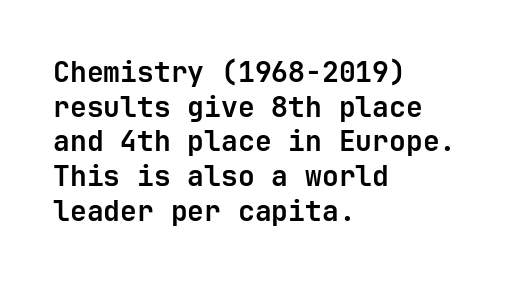
Descender tails drop into unmarked territory. This rendering leaves character spacing at its baseline value. In terms of weight, the rendering is a true, heavy bold. These lines are rendered in a fixed-pitch font. Grotesque or geometric, the face here clearly has no serifs.
